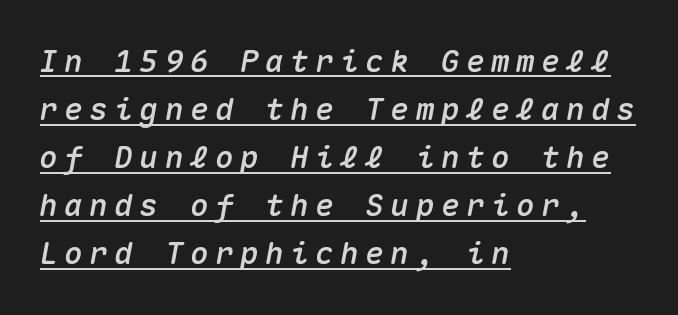
Q: Is the text italic (slanted)? A: Yes, it leans right by about 10 degrees.
Q: Is the text underlined? A: Yes.
Q: How is the paragraph aligned? A: Left-aligned.
Q: Is the spacing between letters normal or unusually wide? A: Unusually wide.
Q: Is the spacing between lines tight, normal or loose? A: Normal.
Q: Width (condensed, normal, or wide)? A: Normal.
Q: Stroke contrast? A: Medium.
Q: x-height? A: Medium.
Q: Monospaced? A: Yes.
